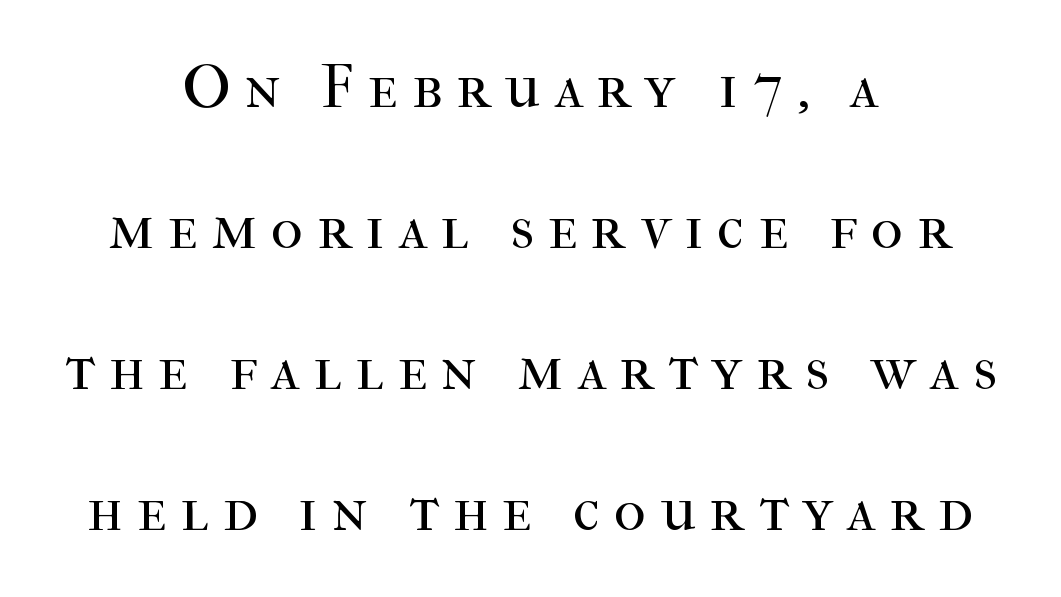
{"serif": "yes", "italic": "no", "bold": "no", "weight": "regular", "width": "normal", "stroke_contrast": "high", "x_height": "medium", "monospaced": "no", "underline": "no", "align": "center", "line_spacing": "loose", "line_spacing_ratio": 2.31, "letter_spacing": "wide", "letter_spacing_em": 0.23, "glyph_px": 61}
